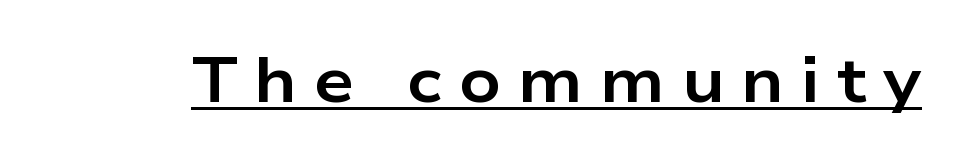
{"serif": "no", "italic": "no", "bold": "yes", "weight": "bold", "width": "wide", "stroke_contrast": "low", "x_height": "medium", "monospaced": "no", "underline": "yes", "letter_spacing": "wide", "letter_spacing_em": 0.26, "glyph_px": 64}
